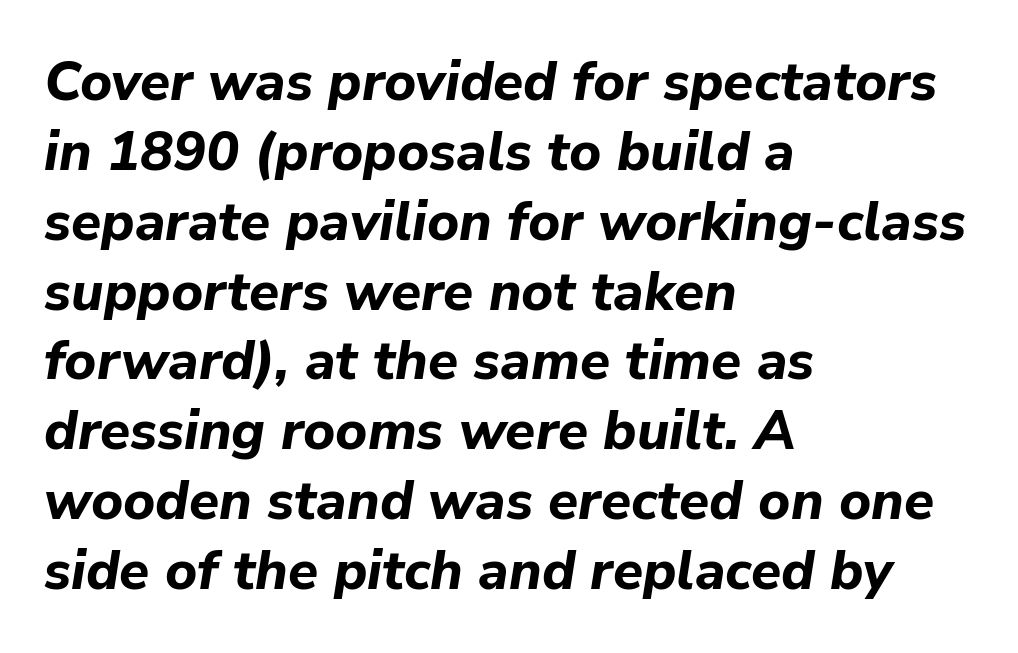
{"italic": "yes", "lean": "right", "slant_degrees": 9, "bold": "yes", "weight": "bold", "width": "normal", "stroke_contrast": "low", "x_height": "medium", "monospaced": "no", "underline": "no", "align": "left", "line_spacing": "normal", "line_spacing_ratio": 1.27, "letter_spacing": "normal", "letter_spacing_em": 0.0, "glyph_px": 55}
